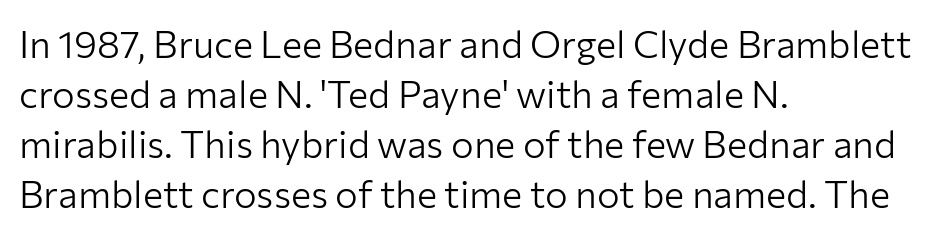
Q: Is the text bold? A: No.
Q: Is the text italic (slanted)? A: No, it is upright.
Q: Is the typeface a serif or a sans-serif typeface? A: Sans-serif.
Q: Is the text underlined? A: No.
Q: How is the paragraph aligned? A: Left-aligned.
Q: Is the spacing between letters normal or unusually wide? A: Normal.
Q: Is the spacing between lines tight, normal or loose? A: Normal.
Q: Width (condensed, normal, or wide)? A: Normal.
Q: Stroke contrast? A: Low.
Q: x-height? A: Medium.
Q: Monospaced? A: No.
